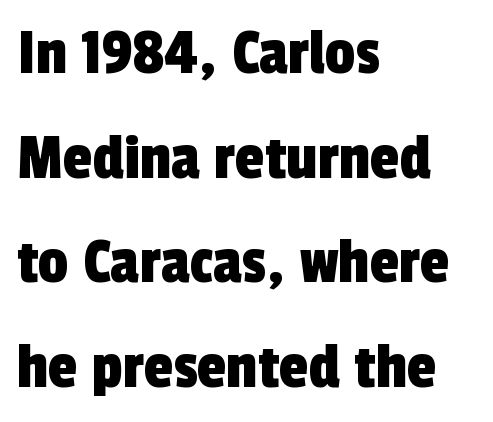
Q: Is the typeface a serif or a sans-serif typeface? A: Sans-serif.
Q: Is the text underlined? A: No.
Q: How is the paragraph aligned? A: Left-aligned.
Q: Is the spacing between letters normal or unusually wide? A: Normal.
Q: Is the spacing between lines tight, normal or loose? A: Normal.
Q: Width (condensed, normal, or wide)? A: Condensed.
Q: x-height? A: Medium.
Q: Monospaced? A: No.
